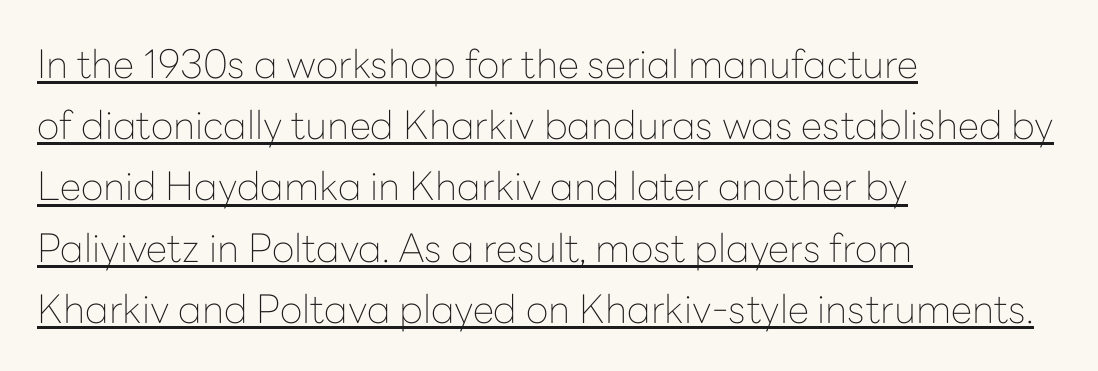
Q: Is the text bold? A: No.
Q: Is the text italic (slanted)? A: No, it is upright.
Q: Is the typeface a serif or a sans-serif typeface? A: Sans-serif.
Q: Is the text underlined? A: Yes.
Q: How is the paragraph aligned? A: Left-aligned.
Q: Is the spacing between letters normal or unusually wide? A: Normal.
Q: Is the spacing between lines tight, normal or loose? A: Normal.
Q: Width (condensed, normal, or wide)? A: Normal.
Q: Stroke contrast? A: Low.
Q: x-height? A: Medium.
Q: Monospaced? A: No.
